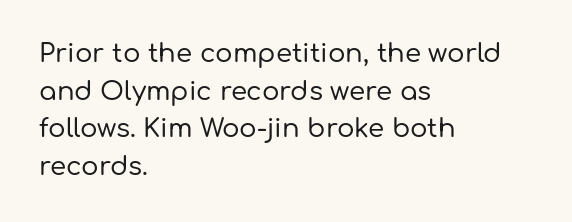
Which margin do the lines hug? The left one — the right edge is uneven. This sample uses plain, unmodified letter spacing. Glance below the letters and you will spot only blank space. Baseline-to-baseline distance is the conventional proportion of letter height.
